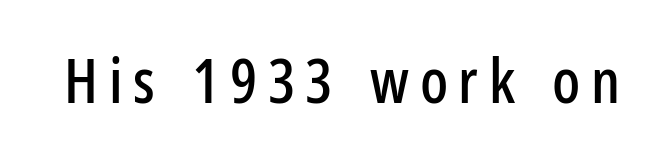
Q: Is the text italic (slanted)? A: No, it is upright.
Q: Is the typeface a serif or a sans-serif typeface? A: Sans-serif.
Q: Is the text underlined? A: No.
Q: Width (condensed, normal, or wide)? A: Condensed.
Q: Stroke contrast? A: Low.
Q: x-height? A: Medium.
Q: Monospaced? A: No.
